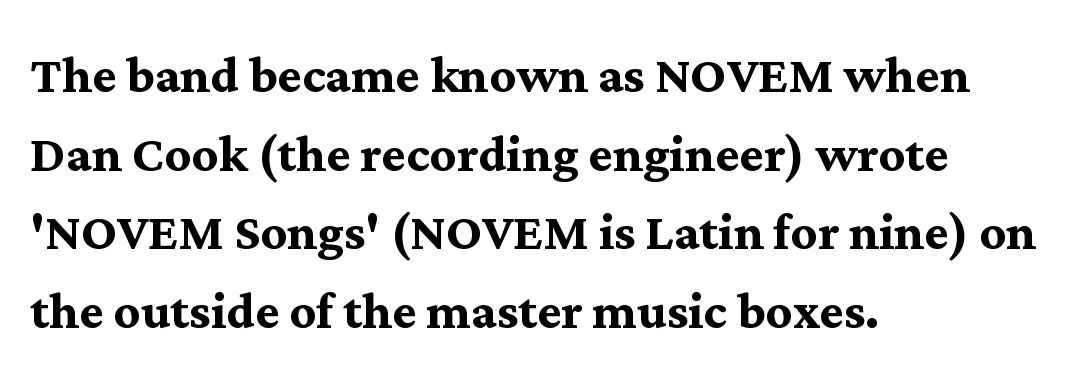
Q: Is the text bold? A: Yes.
Q: Is the text italic (slanted)? A: No, it is upright.
Q: Is the typeface a serif or a sans-serif typeface? A: Serif.
Q: Is the text underlined? A: No.
Q: How is the paragraph aligned? A: Left-aligned.
Q: Is the spacing between letters normal or unusually wide? A: Normal.
Q: Width (condensed, normal, or wide)? A: Normal.
Q: Stroke contrast? A: Medium.
Q: x-height? A: Medium.
Q: Monospaced? A: No.
